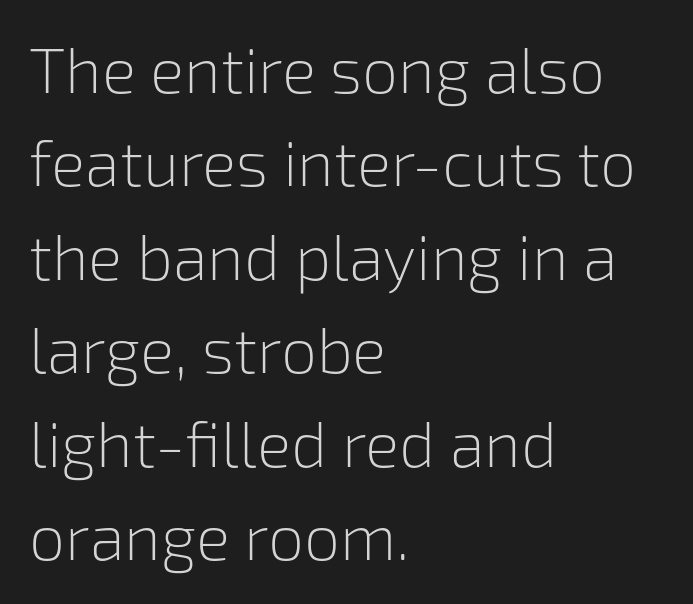
The image shows 64 px light sans-serif type, upright; set left-aligned, normal line spacing (1.46x), normal letter spacing, not underlined; low stroke contrast and a medium x-height.
